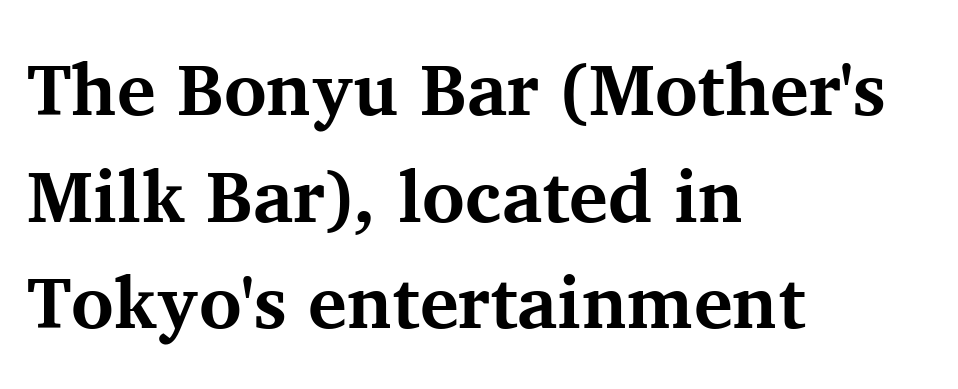
The image shows 73 px bold serif type, upright; set left-aligned, normal line spacing (1.46x), normal letter spacing, not underlined; medium stroke contrast and a medium x-height.
